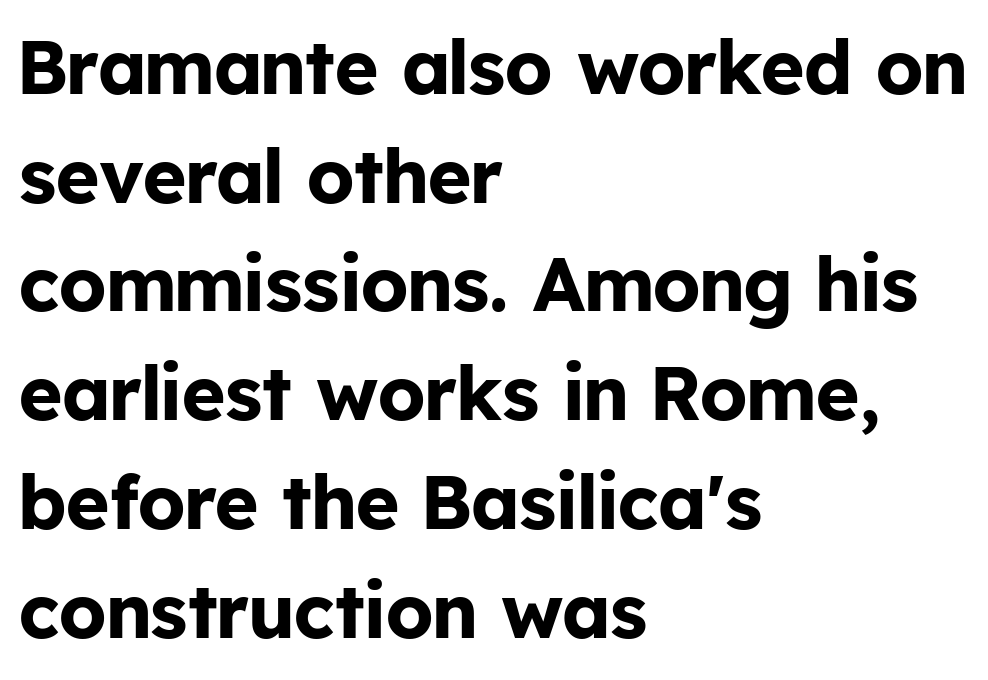
{"serif": "no", "italic": "no", "bold": "yes", "weight": "bold", "width": "normal", "stroke_contrast": "low", "x_height": "medium", "monospaced": "no", "underline": "no", "align": "left", "line_spacing": "normal", "line_spacing_ratio": 1.45, "letter_spacing": "normal", "letter_spacing_em": 0.0, "glyph_px": 75}
